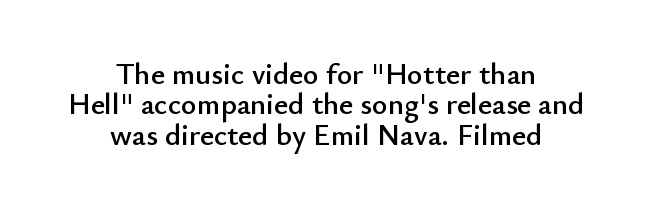
Q: Is the text italic (slanted)? A: No, it is upright.
Q: Is the typeface a serif or a sans-serif typeface? A: Sans-serif.
Q: Is the text underlined? A: No.
Q: How is the paragraph aligned? A: Centered.
Q: Is the spacing between letters normal or unusually wide? A: Normal.
Q: Is the spacing between lines tight, normal or loose? A: Tight.
Q: Width (condensed, normal, or wide)? A: Normal.
Q: Stroke contrast? A: Low.
Q: x-height? A: Small.
Q: Monospaced? A: No.
